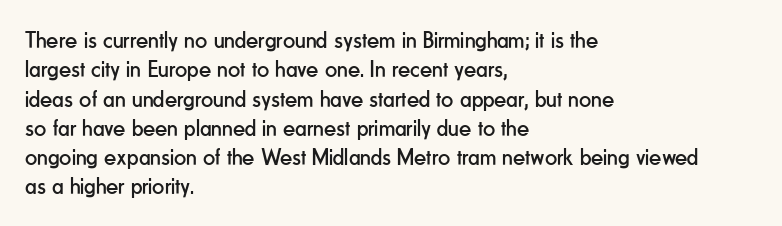
Q: Is the text bold? A: No.
Q: Is the text italic (slanted)? A: No, it is upright.
Q: Is the text underlined? A: No.
Q: How is the paragraph aligned? A: Left-aligned.
Q: Is the spacing between letters normal or unusually wide? A: Normal.
